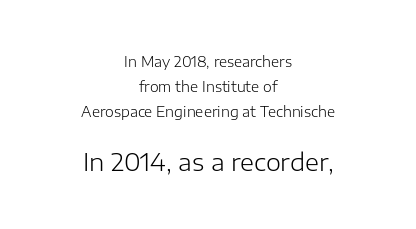
Q: Is the text bold? A: No.
Q: Is the text italic (slanted)? A: No, it is upright.
Q: Is the text underlined? A: No.
Q: How is the paragraph aligned? A: Centered.
Q: Is the spacing between letters normal or unusually wide? A: Normal.
Q: Which block of text is set in a larger size, the first (top) or the second (bottom)? A: The second (bottom) one.
